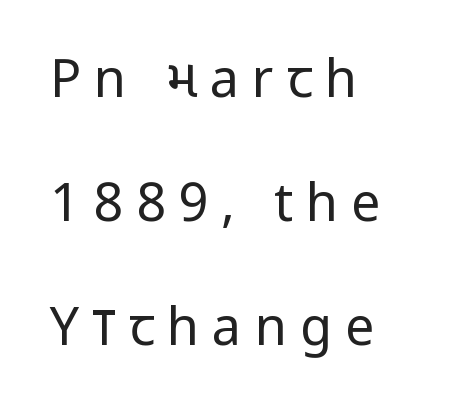
{"serif": "no", "italic": "no", "bold": "no", "weight": "regular", "width": "condensed", "stroke_contrast": "low", "x_height": "large", "monospaced": "no", "underline": "no", "align": "left", "line_spacing": "loose", "line_spacing_ratio": 2.38, "letter_spacing": "wide", "letter_spacing_em": 0.25, "glyph_px": 52}
